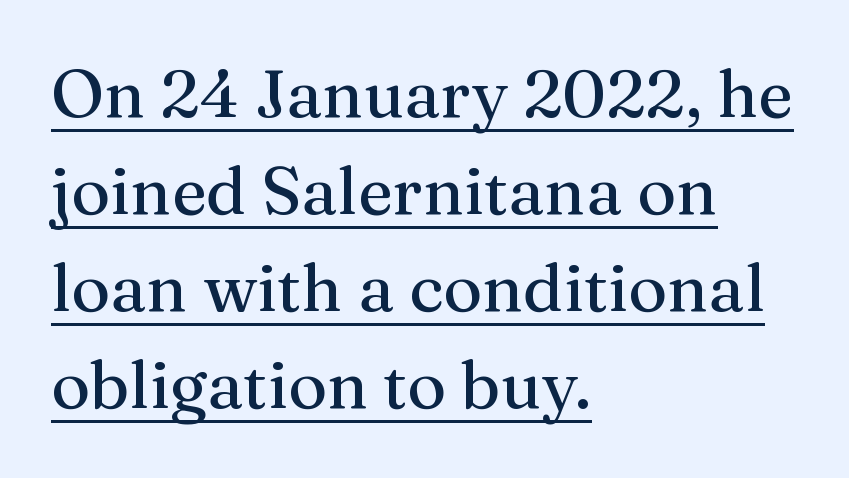
The image shows 67 px serif type, upright; set left-aligned, normal line spacing (1.45x), normal letter spacing, underlined; medium stroke contrast and a medium x-height.
